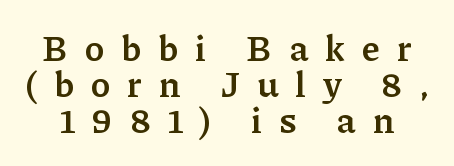
The image shows 36 px semibold serif type, upright; set tight line spacing (1.0x), unusually wide letter spacing (+0.47 em), not underlined; low stroke contrast and a medium x-height.
